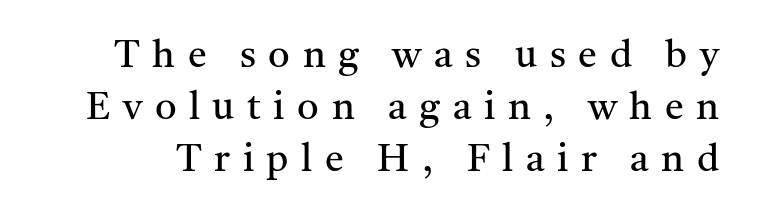
The image shows 38 px regular-weight serif type, upright; set normal line spacing (1.37x), unusually wide letter spacing (+0.33 em), not underlined; medium stroke contrast and a medium x-height.
